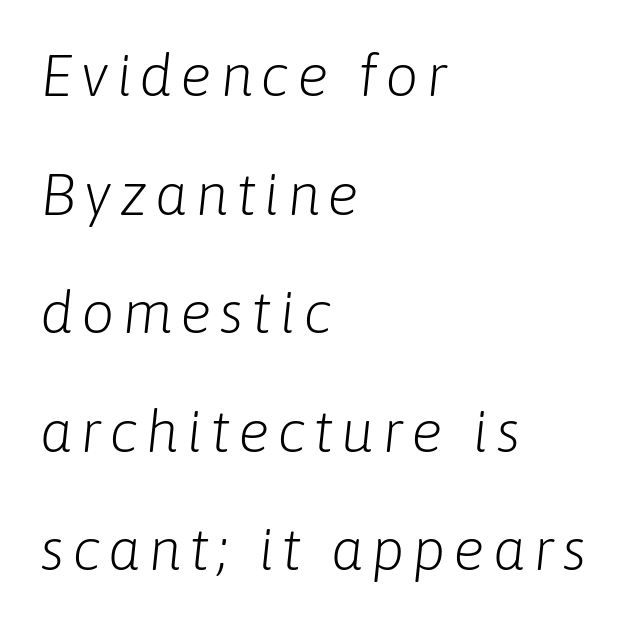
The baseline area is clear. The ragged edge is on the right, which tells us the setting is flush left. Do the characters align in a grid? No, the font is proportional. The characters are drawn with everyday or finer stroke widths.
